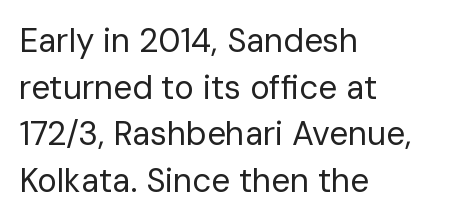
{"serif": "no", "italic": "no", "bold": "no", "weight": "regular", "width": "normal", "stroke_contrast": "low", "x_height": "medium", "monospaced": "no", "underline": "no", "align": "left", "line_spacing": "normal", "line_spacing_ratio": 1.41, "letter_spacing": "normal", "letter_spacing_em": 0.0, "glyph_px": 33}
